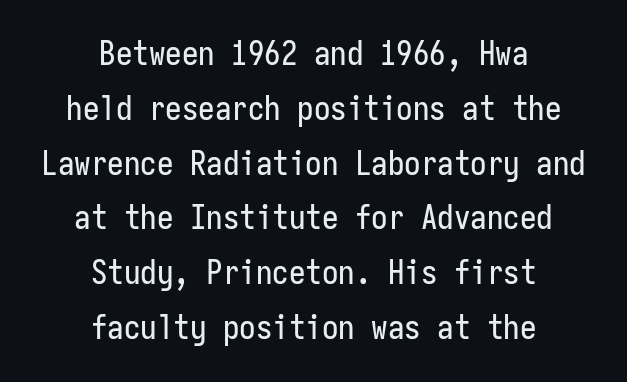
{"serif": "no", "italic": "no", "width": "condensed", "stroke_contrast": "low", "x_height": "medium", "monospaced": "yes", "underline": "no", "align": "center", "line_spacing": "normal", "line_spacing_ratio": 1.66, "letter_spacing": "normal", "letter_spacing_em": 0.0, "glyph_px": 33}
